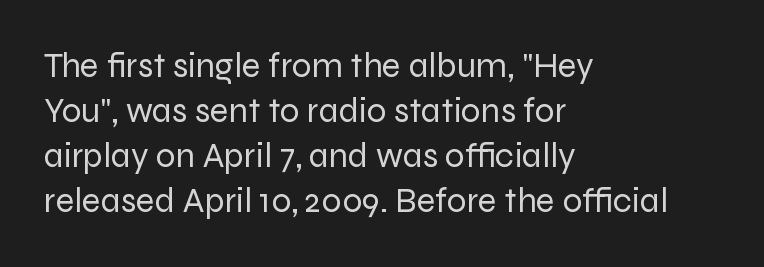
The image shows 35 px regular-weight sans-serif type, upright; set left-aligned, normal line spacing (1.29x), normal letter spacing, not underlined; low stroke contrast and a medium x-height.
